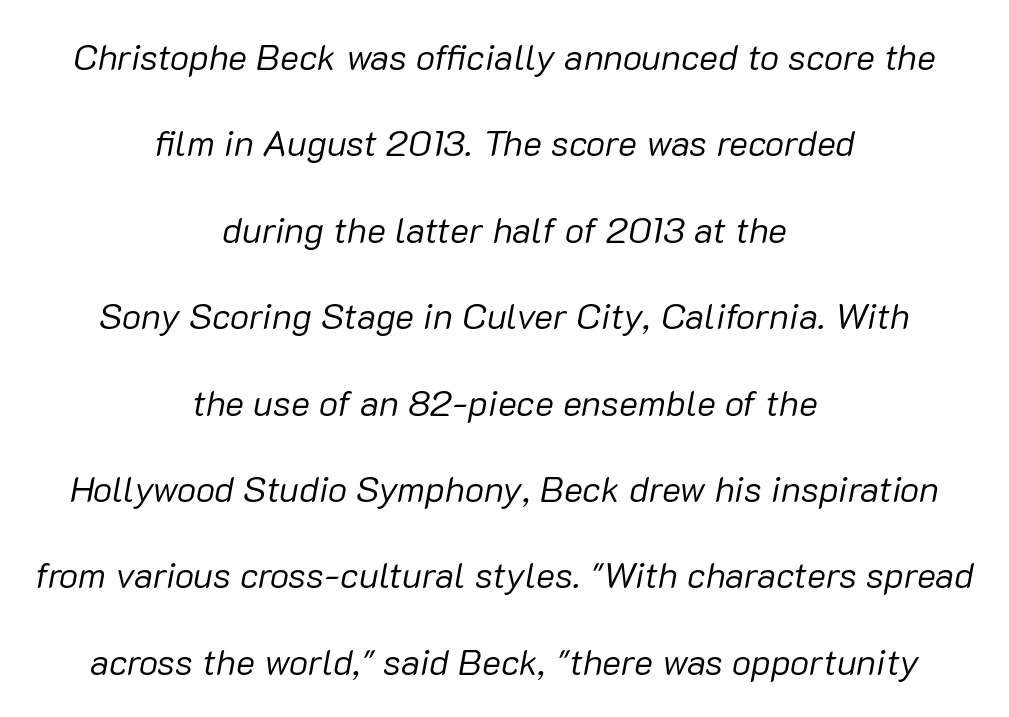
Q: Is the text bold? A: No.
Q: Is the text italic (slanted)? A: Yes, it leans right by about 10 degrees.
Q: Is the text underlined? A: No.
Q: How is the paragraph aligned? A: Centered.
Q: Is the spacing between letters normal or unusually wide? A: Normal.
Q: Is the spacing between lines tight, normal or loose? A: Loose.
Q: Width (condensed, normal, or wide)? A: Normal.
Q: Stroke contrast? A: Low.
Q: x-height? A: Medium.
Q: Monospaced? A: No.
